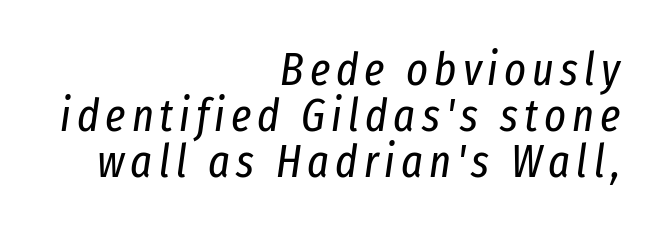
Q: Is the text bold? A: No.
Q: Is the text italic (slanted)? A: Yes, it leans right by about 8 degrees.
Q: Is the text underlined? A: No.
Q: How is the paragraph aligned? A: Right-aligned.
Q: Is the spacing between lines tight, normal or loose? A: Tight.
Q: Width (condensed, normal, or wide)? A: Condensed.
Q: Stroke contrast? A: Low.
Q: x-height? A: Medium.
Q: Monospaced? A: No.
